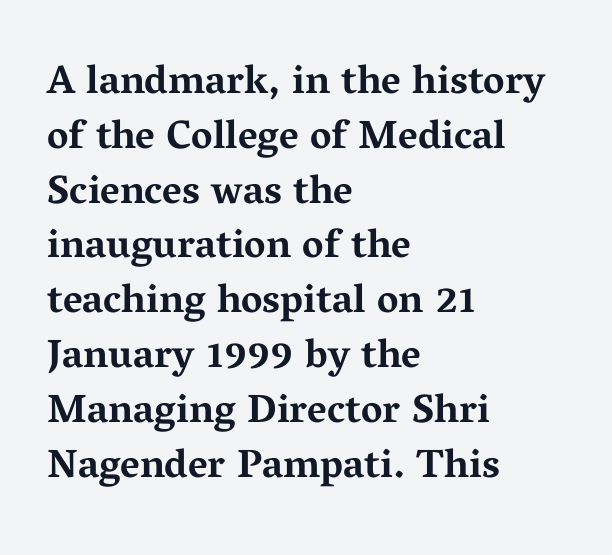
{"serif": "yes", "italic": "no", "bold": "yes", "weight": "bold", "width": "wide", "stroke_contrast": "medium", "x_height": "medium", "monospaced": "no", "underline": "no", "align": "left", "line_spacing": "normal", "line_spacing_ratio": 1.37, "letter_spacing": "normal", "letter_spacing_em": 0.0, "glyph_px": 40}
